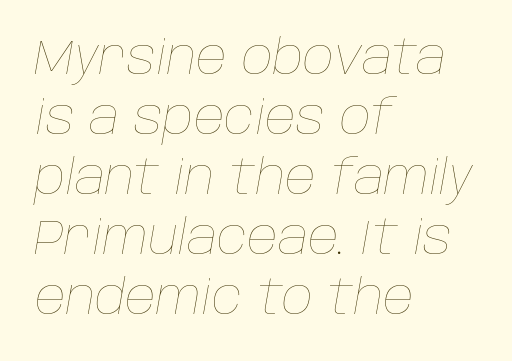
Vertically, the passage feels balanced, rows spaced as you'd expect. The string is rendered with underlining switched off. Each line starts at the same left margin while the right side varies. This sample has the flowing, uneven cadence of proportional lettering. Counters stay open thanks to moderate or lighter strokes. You can tell it's italic because the verticals aren't actually vertical.
